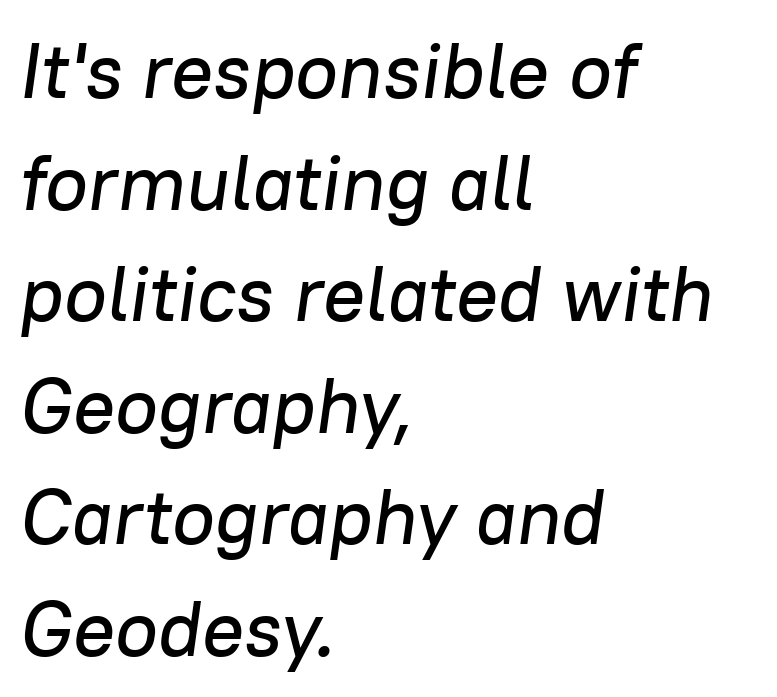
{"italic": "yes", "lean": "right", "slant_degrees": 8, "width": "normal", "stroke_contrast": "low", "x_height": "medium", "monospaced": "no", "underline": "no", "align": "left", "line_spacing": "normal", "line_spacing_ratio": 1.43, "letter_spacing": "normal", "letter_spacing_em": 0.0, "glyph_px": 78}
